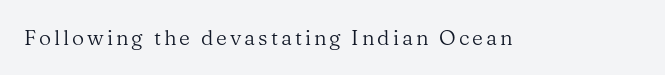
{"italic": "no", "bold": "no", "underline": "no", "glyph_px": 21}
